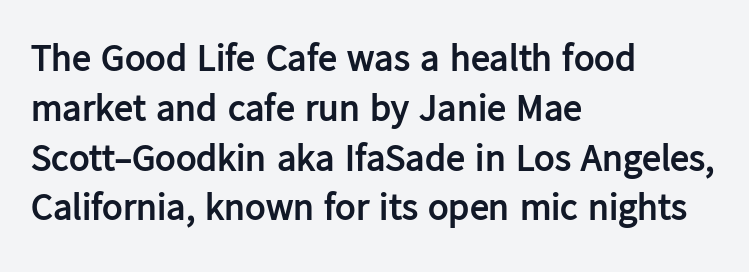
Compared with typical body copy, the letter spacing here is the same. The face used here has the dense, thick strokes of a bold. Rows of type keep a routine distance in the vertical direction. A bare baseline throughout the passage.
